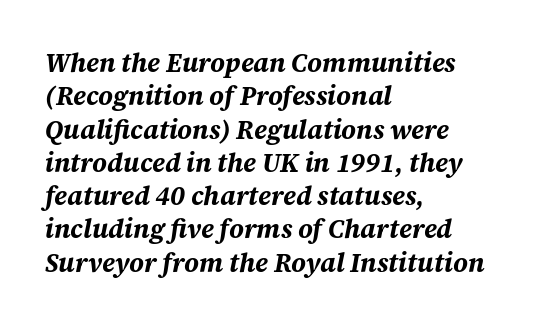
Horizontal alignment here is leftward, the default for most running prose. The letters are bold, with thick, heavy strokes. This sample keeps an unexceptional amount of space between lines. Words float on clear page, feet unadorned. The text carries the slant typical of an italic or oblique font. The passage shown has conventional tracking throughout.
